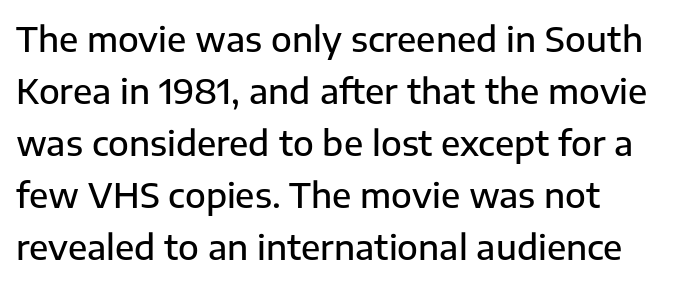
Q: Is the text bold? A: Semi-bold.
Q: Is the text italic (slanted)? A: No, it is upright.
Q: Is the typeface a serif or a sans-serif typeface? A: Sans-serif.
Q: Is the text underlined? A: No.
Q: How is the paragraph aligned? A: Left-aligned.
Q: Is the spacing between letters normal or unusually wide? A: Normal.
Q: Is the spacing between lines tight, normal or loose? A: Normal.
Q: Width (condensed, normal, or wide)? A: Normal.
Q: Stroke contrast? A: Low.
Q: x-height? A: Medium.
Q: Monospaced? A: No.
